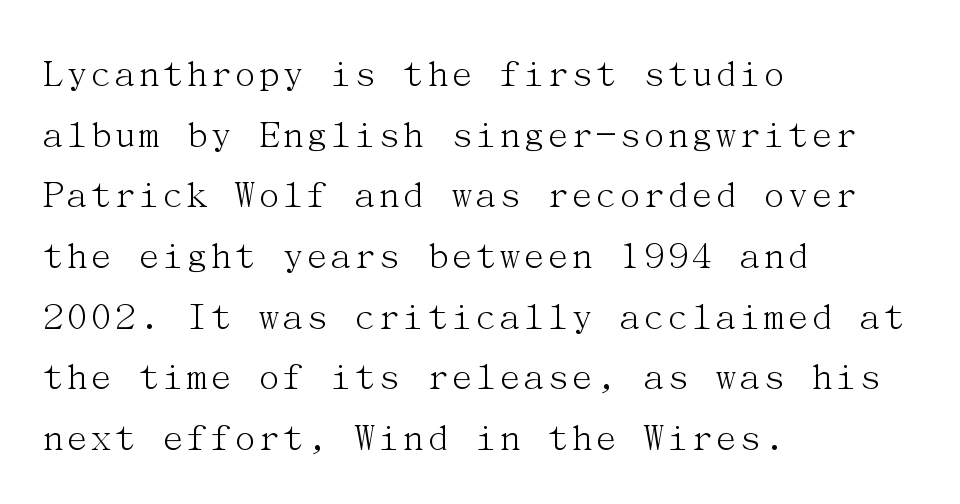
Q: Is the text bold? A: No.
Q: Is the text italic (slanted)? A: No, it is upright.
Q: Is the typeface a serif or a sans-serif typeface? A: Serif.
Q: Is the text underlined? A: No.
Q: How is the paragraph aligned? A: Left-aligned.
Q: Is the spacing between letters normal or unusually wide? A: Normal.
Q: Is the spacing between lines tight, normal or loose? A: Normal.
Q: Width (condensed, normal, or wide)? A: Normal.
Q: Stroke contrast? A: Medium.
Q: x-height? A: Medium.
